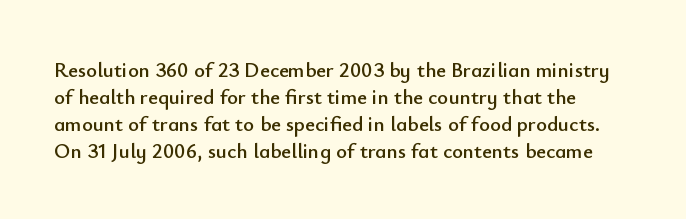
The image shows 21 px text type, upright; set normal line spacing (1.28x), normal letter spacing, not underlined.
